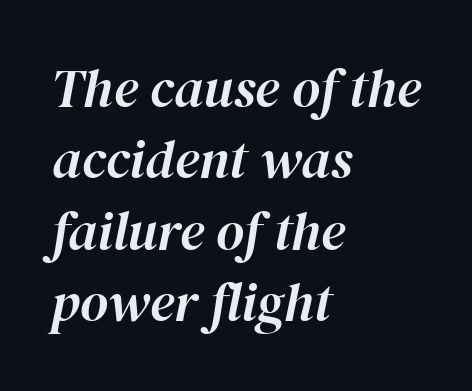
The image shows 54 px text type, italic (leaning right); set left-aligned, normal line spacing (1.32x), normal letter spacing, not underlined; high stroke contrast and a medium x-height.
